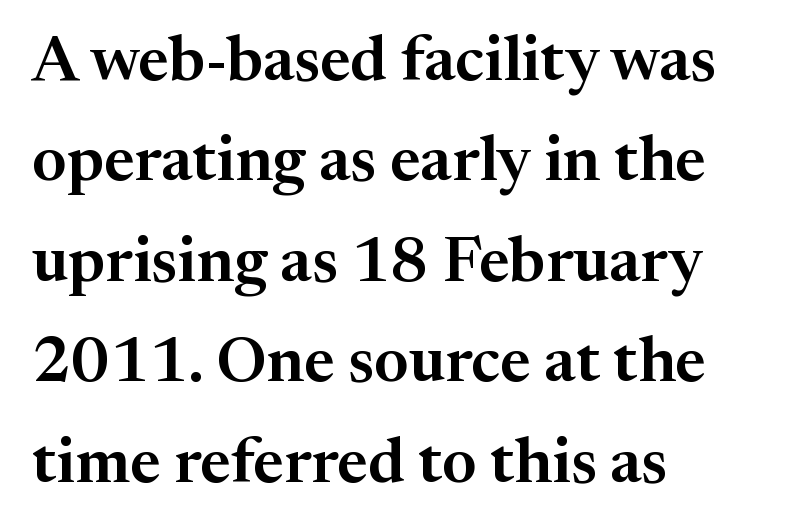
{"serif": "yes", "italic": "no", "width": "normal", "stroke_contrast": "medium", "x_height": "medium", "monospaced": "no", "underline": "no", "align": "left", "line_spacing": "normal", "line_spacing_ratio": 1.57, "letter_spacing": "normal", "letter_spacing_em": 0.0, "glyph_px": 64}
